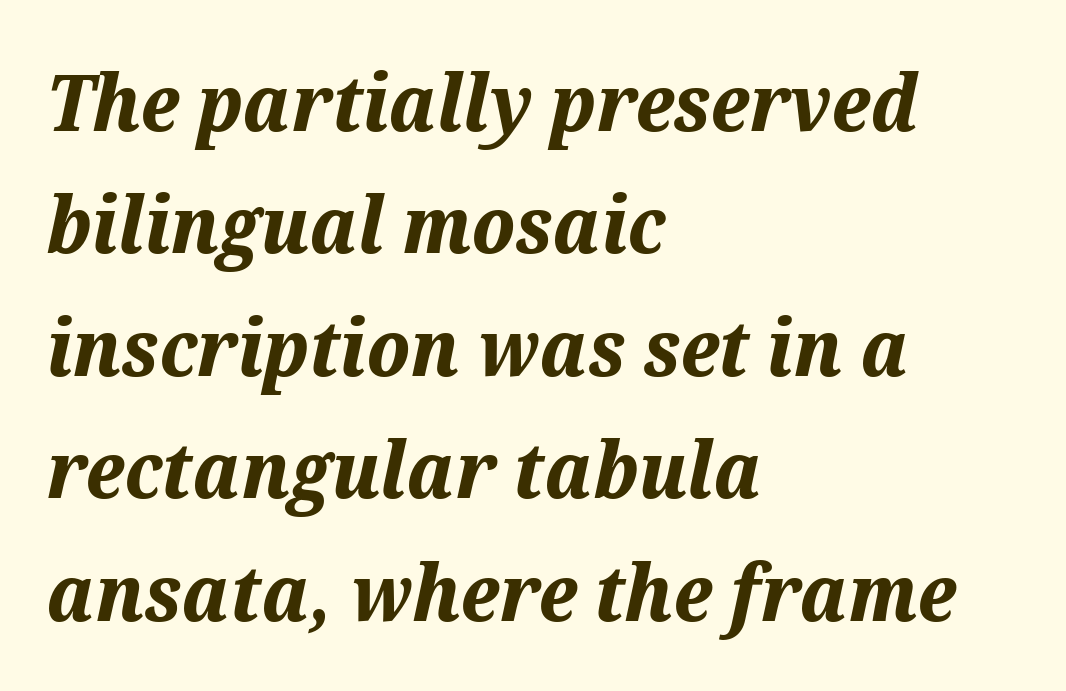
Is this a fixed-width face? No — the glyphs have proportional, varying widths. On the weight axis this lands at bold, roughly 700. In terms of posture, this sample is oblique. A classic flush-left, rag-right setting is used for this passage.
